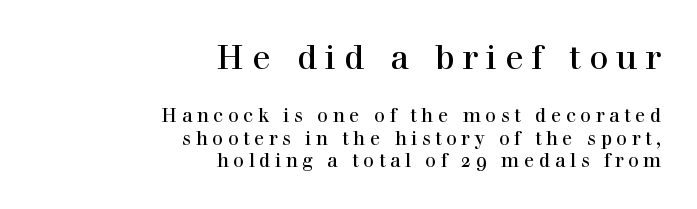
{"serif": "yes", "italic": "no", "width": "normal", "x_height": "medium", "monospaced": "no", "underline": "no", "align": "right", "line_spacing_ratio": 1.18, "letter_spacing": "wide", "letter_spacing_em": 0.24, "larger_block": "first", "size_ratio": 1.79, "glyph_px": 34}
